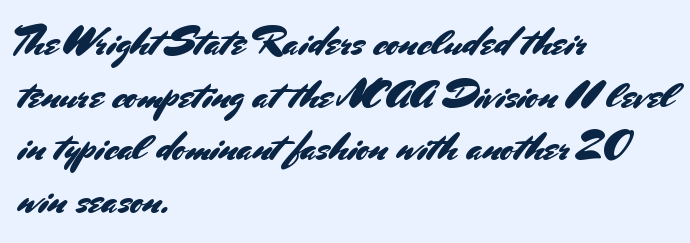
{"serif": "no", "width": "normal", "stroke_contrast": "medium", "x_height": "small", "monospaced": "no", "underline": "no", "align": "left", "line_spacing": "normal", "line_spacing_ratio": 1.35, "letter_spacing": "normal", "letter_spacing_em": 0.0, "glyph_px": 39}
